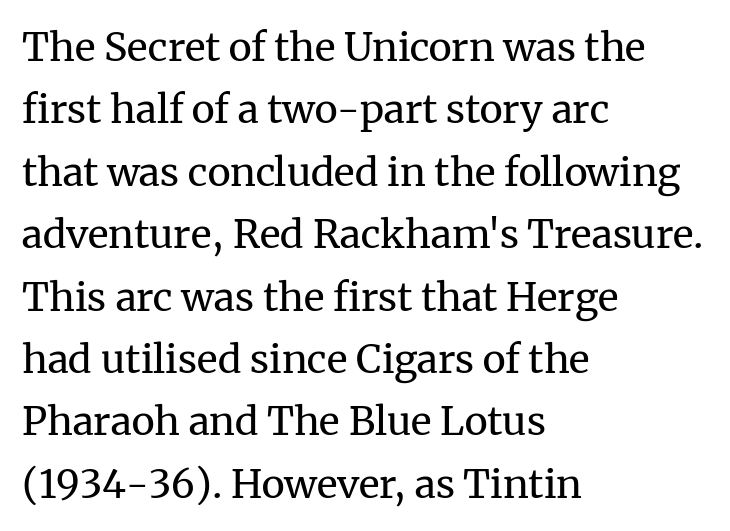
Heaviness? Minimal to ordinary, like unemphasized prose. Evenly set lines give the paragraph a standard silhouette. Unlike italic type, these characters show no tilt at all. This rendering features lettering with no underline.
